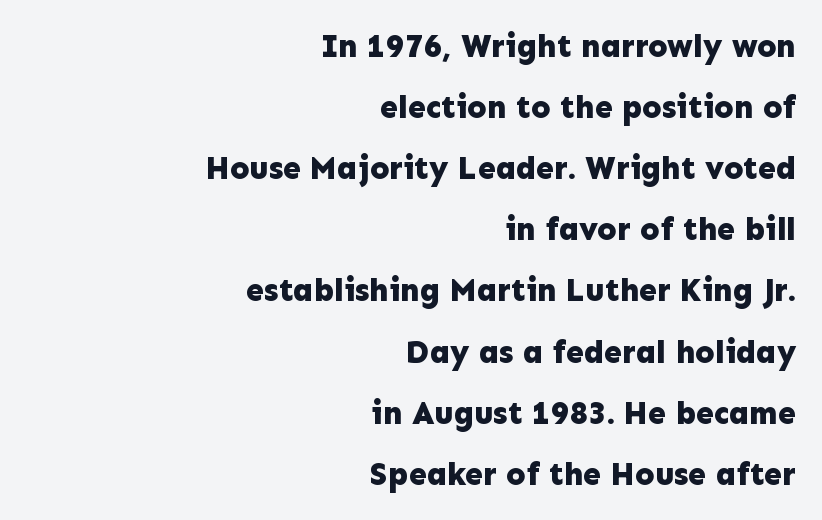
Its strokes are broad and dark, the hallmark of bold type. This sample uses an upright cut, with every glyph sitting square on the baseline. Proportional: the letters do not fall into vertical columns. Does the leading feel generous? Absolutely, it's lavish. All the whitespace from short lines collects on the left.
